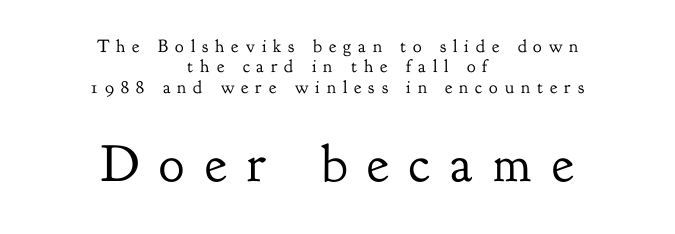
{"serif": "yes", "italic": "no", "bold": "no", "weight": "regular", "width": "normal", "stroke_contrast": "low", "x_height": "small", "monospaced": "no", "underline": "no", "align": "center", "line_spacing": "tight", "line_spacing_ratio": 1.13, "letter_spacing": "wide", "letter_spacing_em": 0.39, "larger_block": "second", "size_ratio": 2.94, "glyph_px": 53}
